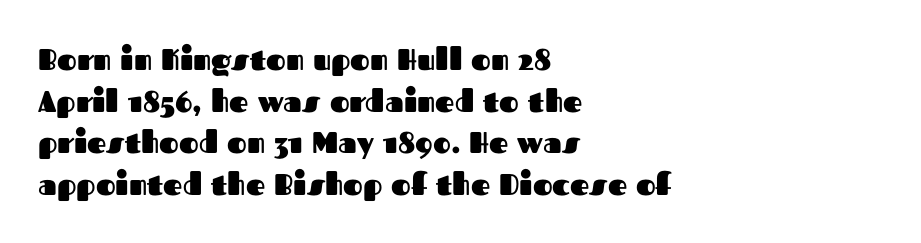
The line texture is even and compact thanks to regular tracking. Here the designer chose a conventional face with non-uniform glyph widths. Designer's note — italics off, roman on. Horizontal bands of white between lines are of average thickness. Honestly, there is no underline to notice here at all. Stroke thickness is high; the sample reads as a true bold.
